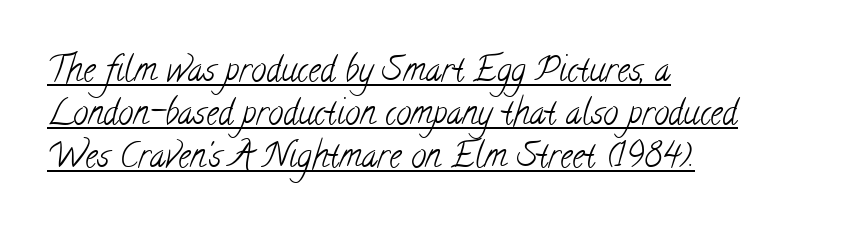
The image shows 34 px light, condensed serif type; set left-aligned, normal line spacing (1.27x), normal letter spacing, underlined; low stroke contrast and a small x-height.
